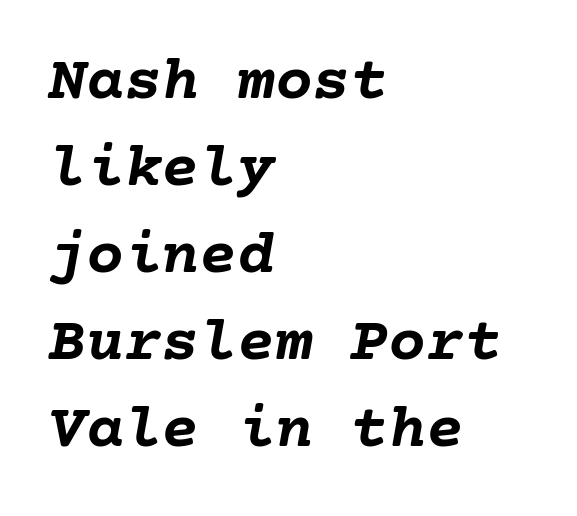
{"italic": "yes", "lean": "right", "slant_degrees": 10, "bold": "yes", "weight": "semibold", "width": "normal", "stroke_contrast": "low", "x_height": "medium", "underline": "no", "align": "left", "line_spacing": "normal", "line_spacing_ratio": 1.38, "letter_spacing": "normal", "letter_spacing_em": 0.0, "glyph_px": 63}
